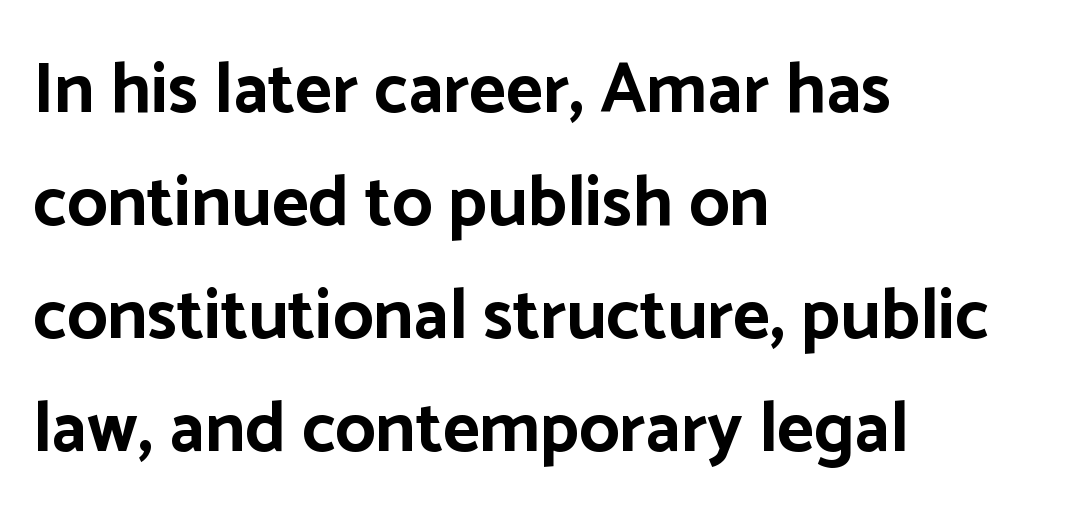
The image shows 71 px bold sans-serif type, upright; set left-aligned, normal line spacing (1.59x), normal letter spacing, not underlined; low stroke contrast and a medium x-height.
